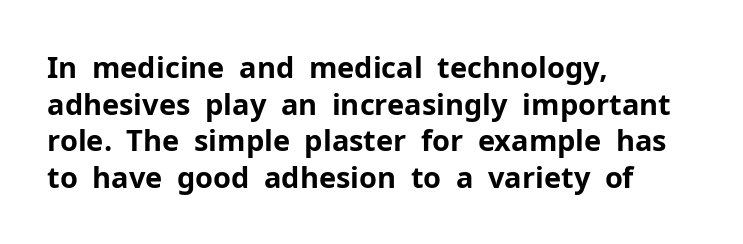
{"serif": "no", "italic": "no", "bold": "yes", "weight": "bold", "width": "normal", "stroke_contrast": "low", "x_height": "medium", "monospaced": "no", "underline": "no", "align": "left", "line_spacing": "normal", "line_spacing_ratio": 1.26, "letter_spacing": "normal", "letter_spacing_em": 0.0, "glyph_px": 29}
